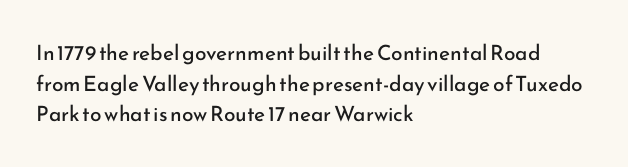
{"italic": "no", "bold": "no", "underline": "no", "align": "left", "line_spacing": "normal", "line_spacing_ratio": 1.46, "letter_spacing": "normal", "letter_spacing_em": 0.0, "glyph_px": 21}
